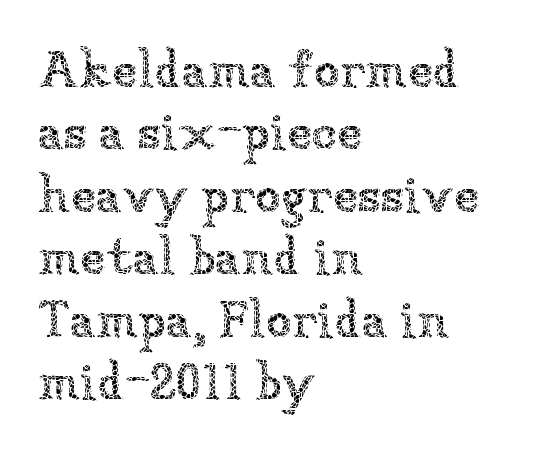
{"italic": "no", "bold": "no", "weight": "thin", "width": "normal", "stroke_contrast": "low", "x_height": "medium", "monospaced": "no", "underline": "no", "align": "left", "line_spacing_ratio": 1.2, "letter_spacing": "normal", "letter_spacing_em": 0.0, "glyph_px": 52}
